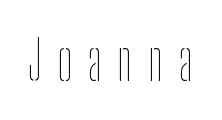
{"italic": "no", "bold": "no", "weight": "thin", "width": "condensed", "stroke_contrast": "low", "x_height": "medium", "monospaced": "no", "underline": "no", "letter_spacing": "wide", "letter_spacing_em": 0.28, "glyph_px": 54}
